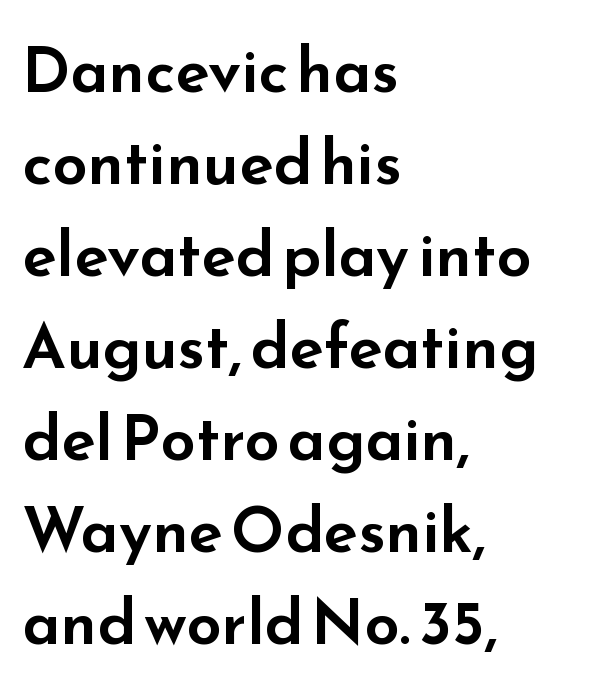
{"serif": "no", "italic": "no", "width": "wide", "stroke_contrast": "low", "x_height": "small", "monospaced": "no", "underline": "no", "align": "left", "line_spacing": "normal", "line_spacing_ratio": 1.46, "letter_spacing": "normal", "letter_spacing_em": 0.0, "glyph_px": 63}
